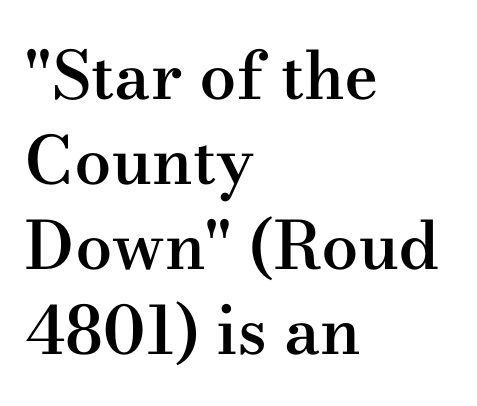
Students, observe: this is what conventionally led text looks like. The sample has been set in demibold, a notch under bold. Posture: straight, roman, zero tilt. Unmarked baselines from the first word to the last. A typesetter would call this zero additional tracking. Typographically, this falls in the serif category.
